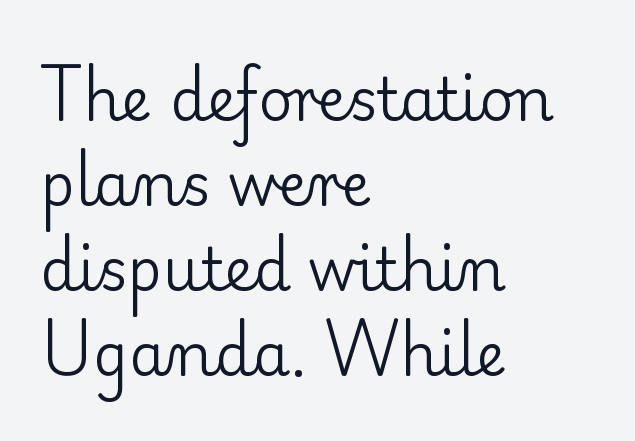
The image shows 59 px regular-weight serif type, upright; set left-aligned, normal line spacing (1.44x), normal letter spacing, not underlined; low stroke contrast and a small x-height.
